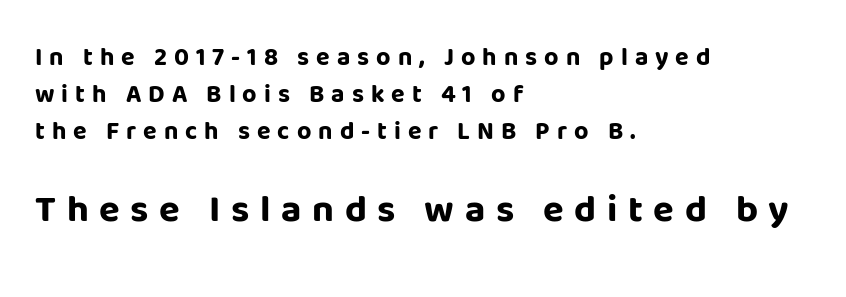
The image shows 38 px bold sans-serif type, upright; set left-aligned, normal line spacing (1.48x), unusually wide letter spacing (+0.28 em), not underlined; the second (bottom) block is 1.52x larger; low stroke contrast and a large x-height.
